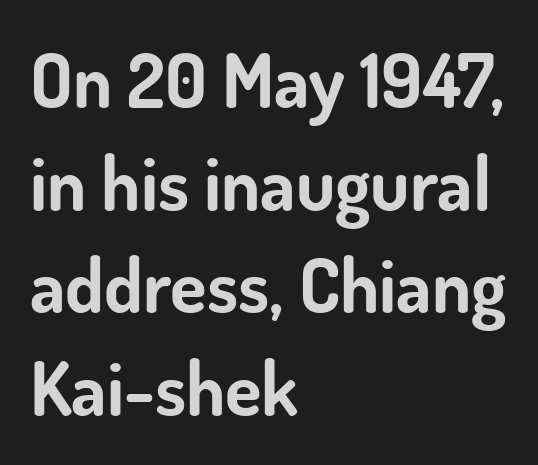
{"serif": "no", "italic": "no", "bold": "yes", "weight": "bold", "width": "normal", "stroke_contrast": "low", "x_height": "small", "monospaced": "no", "underline": "no", "align": "left", "line_spacing": "normal", "line_spacing_ratio": 1.37, "letter_spacing": "normal", "letter_spacing_em": 0.0, "glyph_px": 75}
